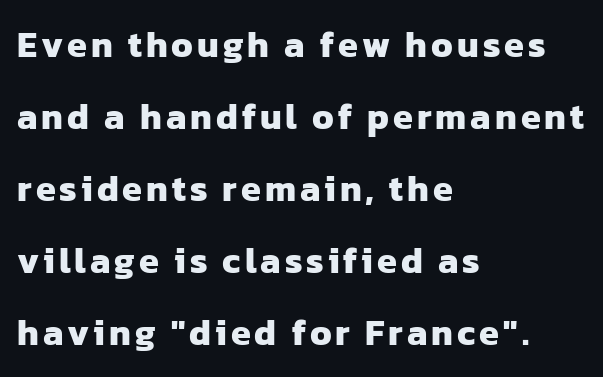
{"serif": "no", "bold": "yes", "weight": "heavy", "width": "normal", "stroke_contrast": "low", "x_height": "medium", "monospaced": "no", "underline": "no", "align": "left", "line_spacing": "loose", "line_spacing_ratio": 2.0, "glyph_px": 36}
